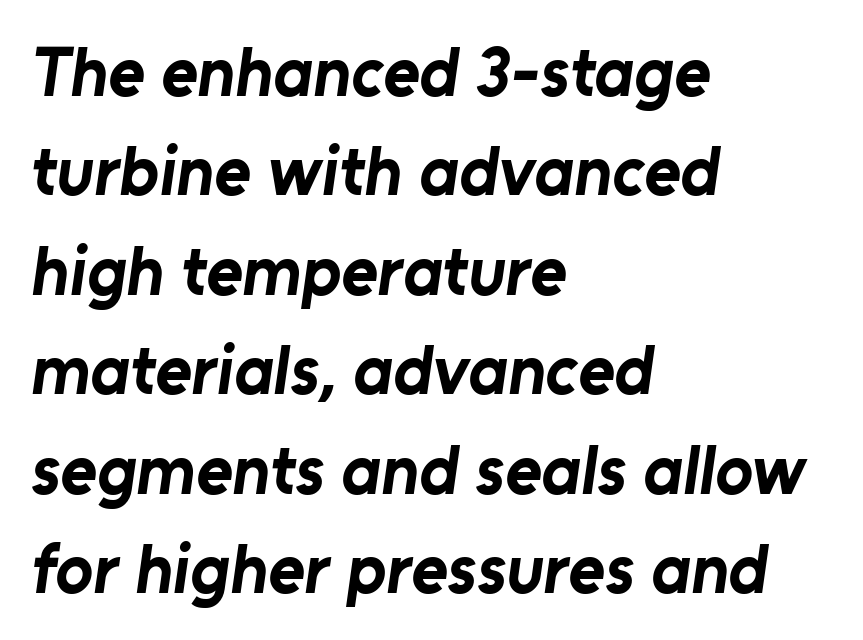
The image shows 70 px bold sans-serif type; set left-aligned, normal line spacing (1.42x), normal letter spacing, not underlined; low stroke contrast and a medium x-height.
